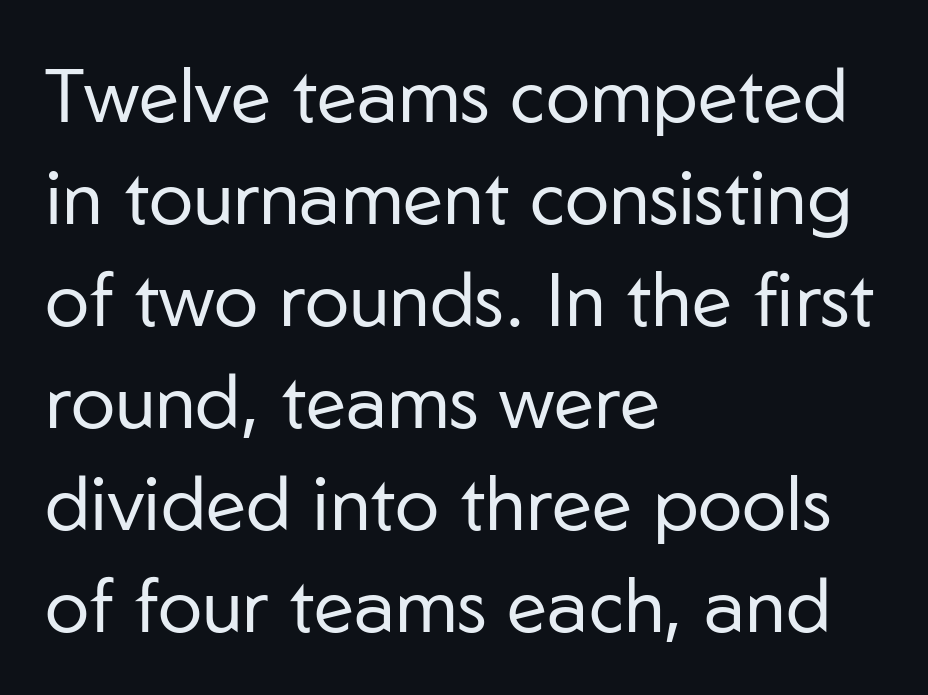
This sample is left-justified, so line endings fall wherever the words run out. Here the designer chose a conventional face with non-uniform glyph widths. This sample uses an upright cut, with every glyph sitting square on the baseline. Think standard paragraph weight, or any step lighter than that. Nobody drew a line under any word here. The font family rendered here belongs to the sans-serif group.
